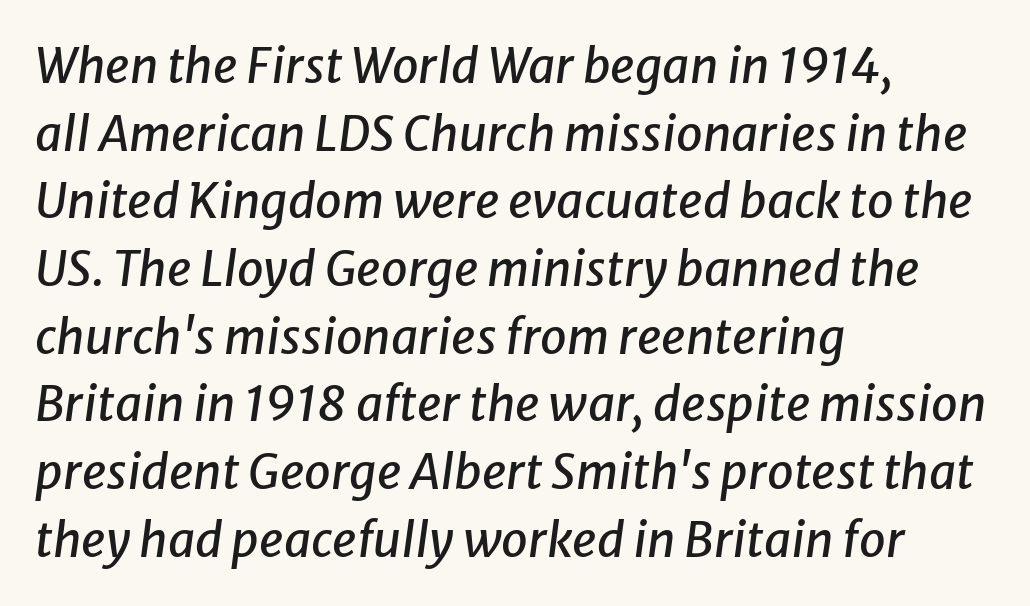
Nobody drew a line under any word here. Is this a fixed-width face? No — the glyphs have proportional, varying widths. The paragraph shown leans on its left margin. Honestly, the letter spacing is just normal — you wouldn't notice it.
